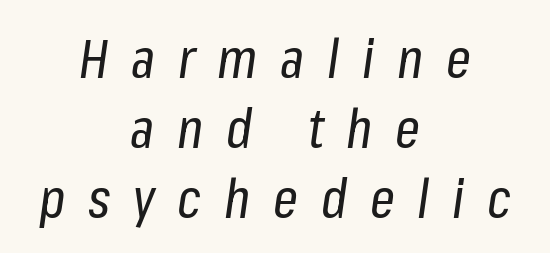
The image shows 55 px regular-weight, condensed type, italic (leaning right); set centered, normal line spacing (1.27x), unusually wide letter spacing (+0.41 em), not underlined; low stroke contrast and a medium x-height.
